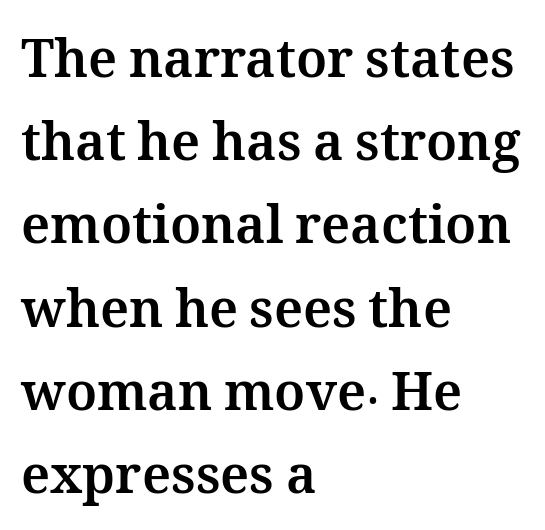
In terms of posture, this sample is upright. A full-strength bold gives these letters their thick strokes. Notice how descenders clear the ascenders below comfortably — that's standard leading. Standard letterfit; no display-style spreading of the glyphs.
